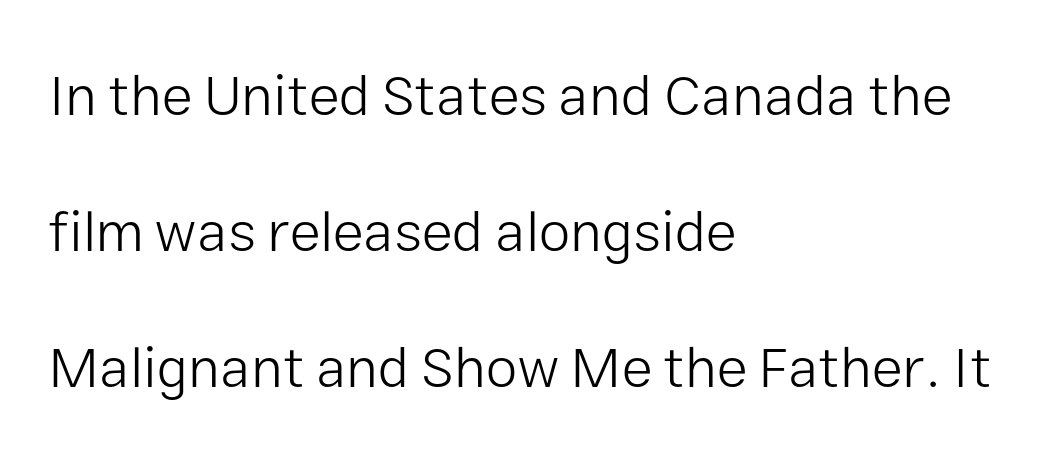
The image shows 57 px light sans-serif type, upright; set left-aligned, loose line spacing (2.39x), normal letter spacing, not underlined; low stroke contrast and a medium x-height.
